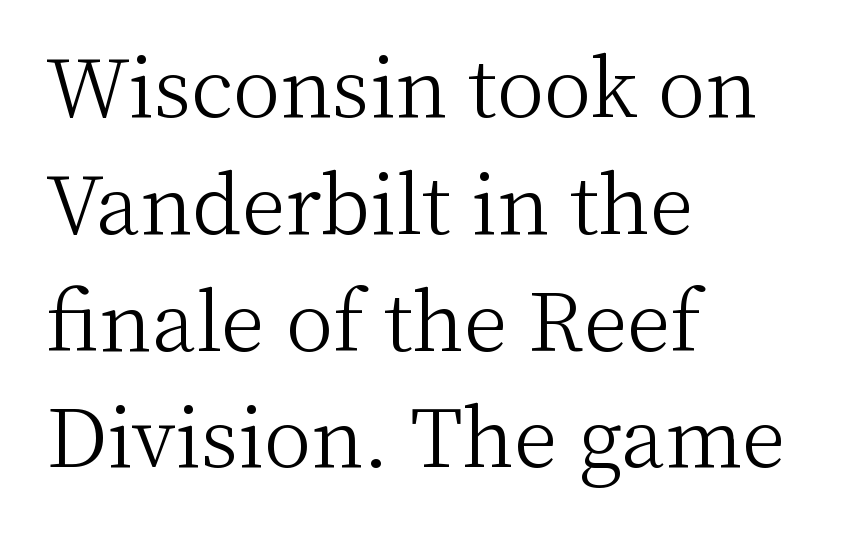
{"serif": "yes", "italic": "no", "bold": "no", "weight": "light", "width": "normal", "stroke_contrast": "medium", "x_height": "medium", "monospaced": "no", "underline": "no", "align": "left", "line_spacing": "normal", "line_spacing_ratio": 1.46, "letter_spacing": "normal", "letter_spacing_em": 0.0, "glyph_px": 80}
